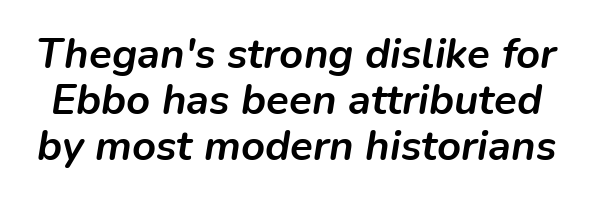
{"italic": "yes", "lean": "right", "slant_degrees": 9, "bold": "yes", "weight": "semibold", "width": "normal", "stroke_contrast": "low", "x_height": "medium", "monospaced": "no", "underline": "no", "line_spacing": "tight", "line_spacing_ratio": 1.1, "letter_spacing": "normal", "letter_spacing_em": 0.0, "glyph_px": 42}
